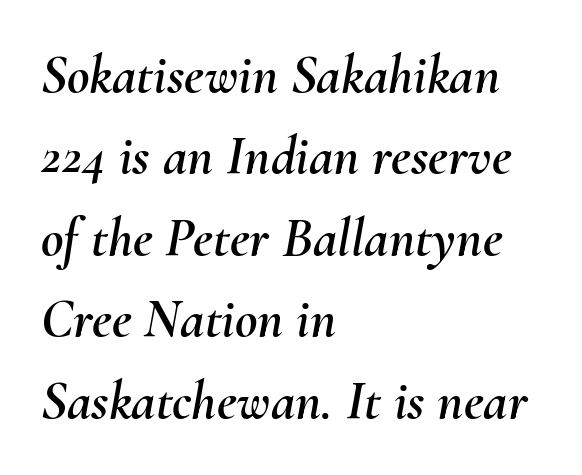
{"italic": "yes", "lean": "right", "slant_degrees": 10, "width": "normal", "stroke_contrast": "medium", "x_height": "small", "monospaced": "no", "underline": "no", "align": "left", "line_spacing": "normal", "line_spacing_ratio": 1.48, "letter_spacing": "normal", "letter_spacing_em": 0.0, "glyph_px": 55}
